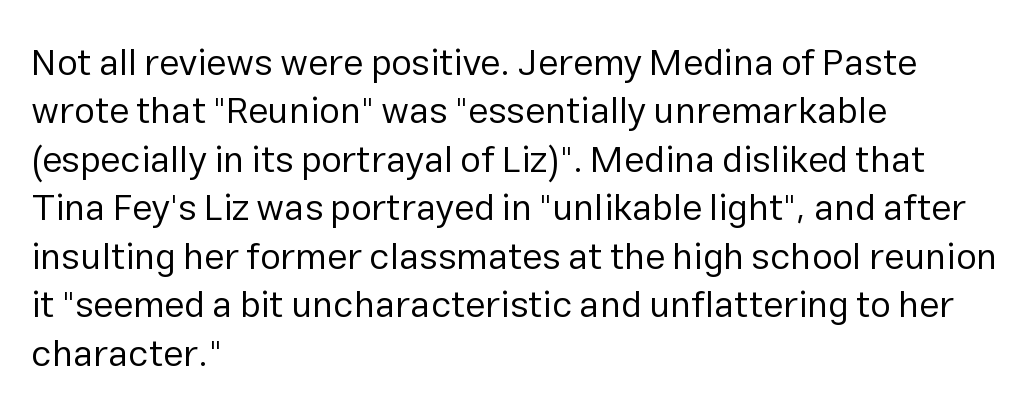
The image shows 37 px regular-weight sans-serif type, upright; set left-aligned, normal line spacing (1.31x), normal letter spacing, not underlined; low stroke contrast and a medium x-height.
